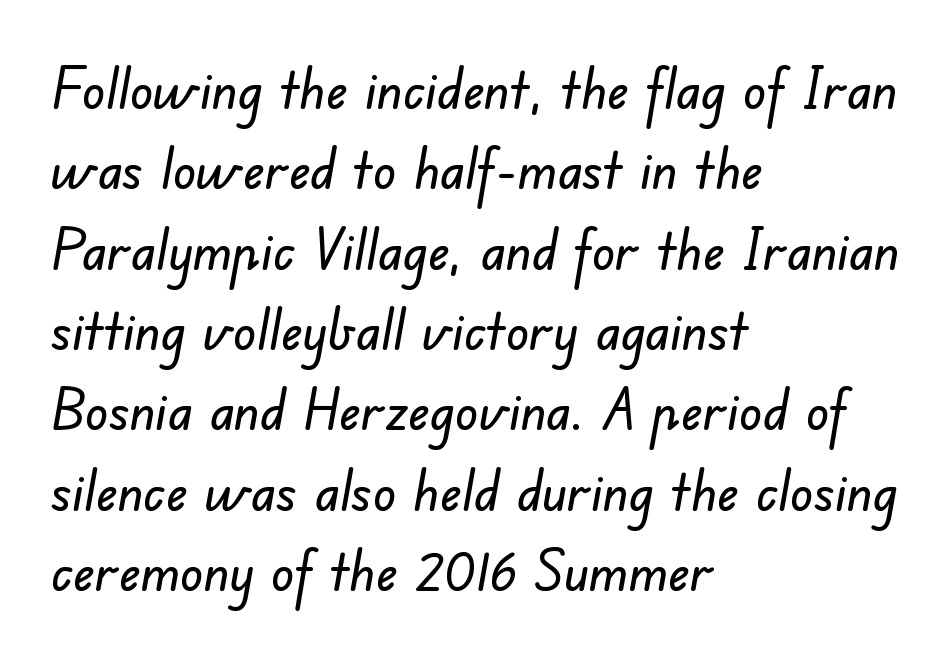
Varying glyph widths throughout — classic text-font behaviour. Does the leading feel generous? No, just average. In terms of letterform style, serifs are entirely absent. Standard letterfit; no display-style spreading of the glyphs. Visually the block forms a straight wall on the left and a jagged coastline on the right.
